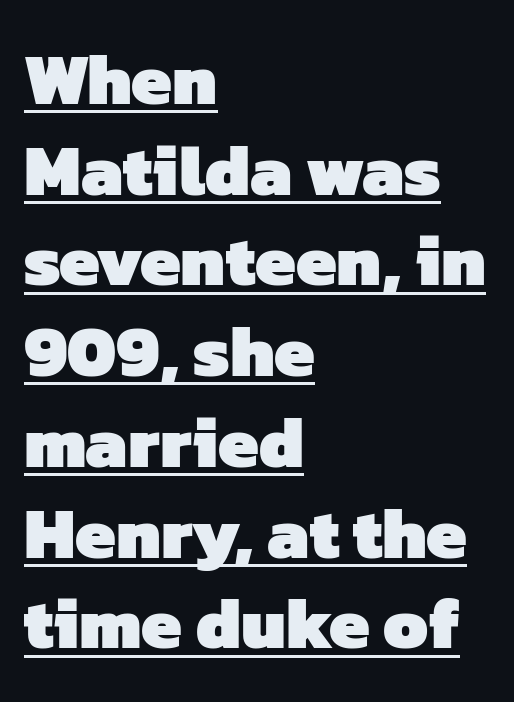
{"serif": "no", "bold": "yes", "weight": "heavy", "width": "normal", "stroke_contrast": "low", "x_height": "medium", "monospaced": "no", "underline": "yes", "align": "left", "line_spacing": "normal", "line_spacing_ratio": 1.26, "letter_spacing": "normal", "letter_spacing_em": 0.0, "glyph_px": 72}
